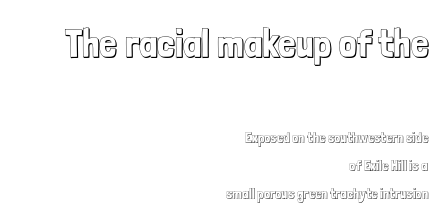
{"italic": "no", "width": "condensed", "x_height": "medium", "monospaced": "no", "underline": "no", "align": "right", "line_spacing": "loose", "line_spacing_ratio": 2.0, "letter_spacing": "normal", "letter_spacing_em": 0.0, "larger_block": "first", "size_ratio": 2.79, "glyph_px": 39}
